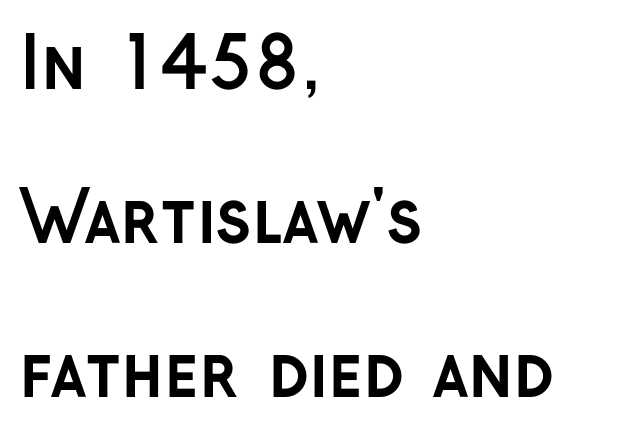
This rendering leaves character spacing at its baseline value. Nope, not italic — everything's standing straight. Each letter keeps its own natural width here, so spacing adapts to shape. Font category for this specimen: sans-serif. The space between consecutive lines is lavish. This rendering features lettering with no underline.
